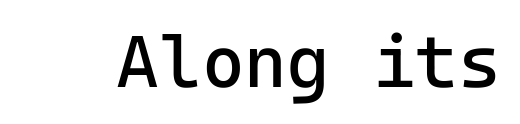
The image shows 73 px regular-weight sans-serif type, upright, monospaced; set normal letter spacing, not underlined; low stroke contrast and a medium x-height.
